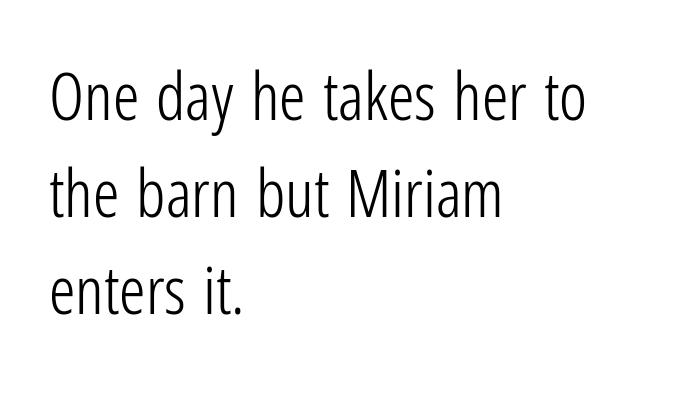
Q: Is the text bold? A: No.
Q: Is the text italic (slanted)? A: No, it is upright.
Q: Is the typeface a serif or a sans-serif typeface? A: Sans-serif.
Q: Is the text underlined? A: No.
Q: How is the paragraph aligned? A: Left-aligned.
Q: Is the spacing between letters normal or unusually wide? A: Normal.
Q: Is the spacing between lines tight, normal or loose? A: Normal.
Q: Width (condensed, normal, or wide)? A: Condensed.
Q: Stroke contrast? A: Low.
Q: x-height? A: Medium.
Q: Monospaced? A: No.
